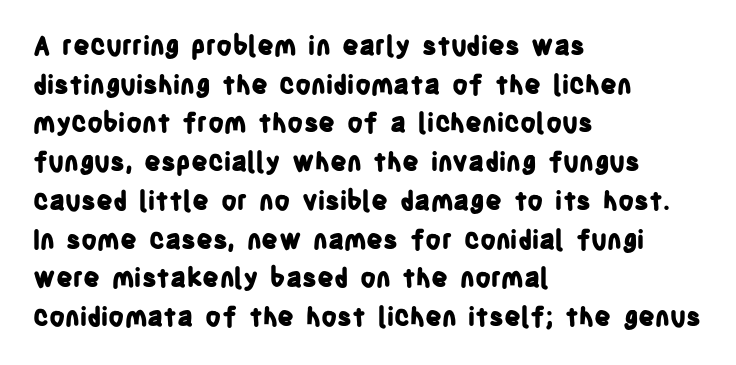
Leading: standard. Glyph-to-glyph distance matches everyday printed text. The face used here has the dense, thick strokes of a bold. These lines stack with their left ends in a neat column.
